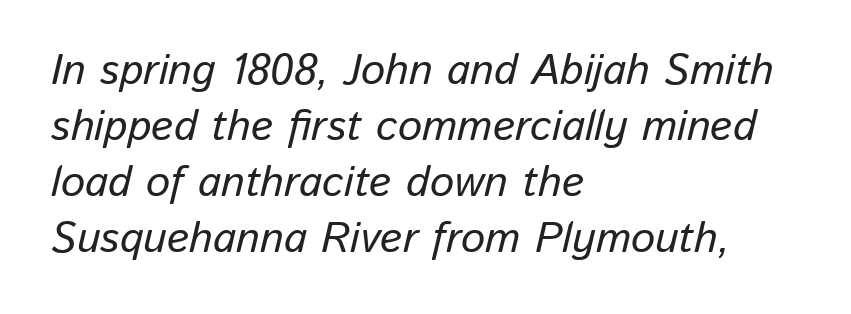
The image shows 43 px text type, italic (leaning right); set left-aligned, normal line spacing (1.3x), normal letter spacing, not underlined; low stroke contrast and a medium x-height.
